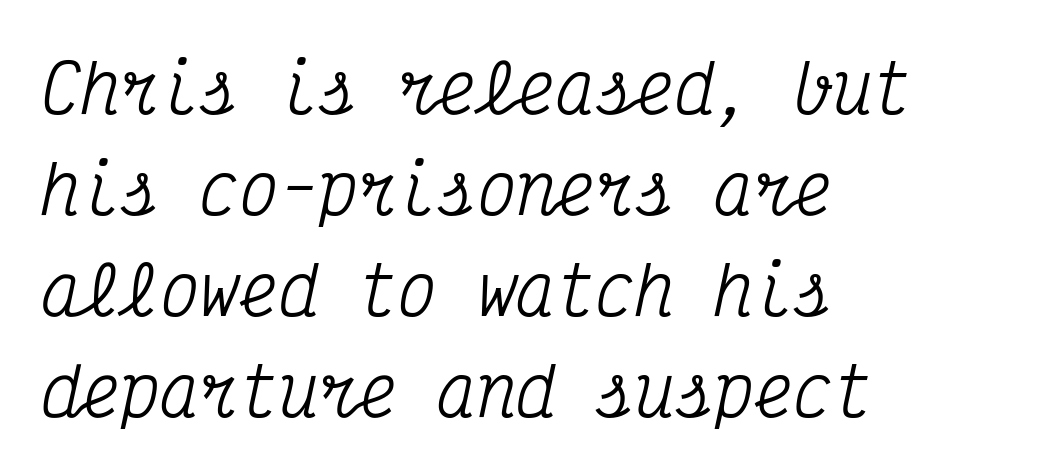
Q: Is the text italic (slanted)? A: Yes, it leans right by about 12 degrees.
Q: Is the typeface a serif or a sans-serif typeface? A: Serif.
Q: Is the text underlined? A: No.
Q: How is the paragraph aligned? A: Left-aligned.
Q: Is the spacing between letters normal or unusually wide? A: Normal.
Q: Is the spacing between lines tight, normal or loose? A: Normal.
Q: Width (condensed, normal, or wide)? A: Condensed.
Q: Stroke contrast? A: Medium.
Q: x-height? A: Medium.
Q: Monospaced? A: Yes.
